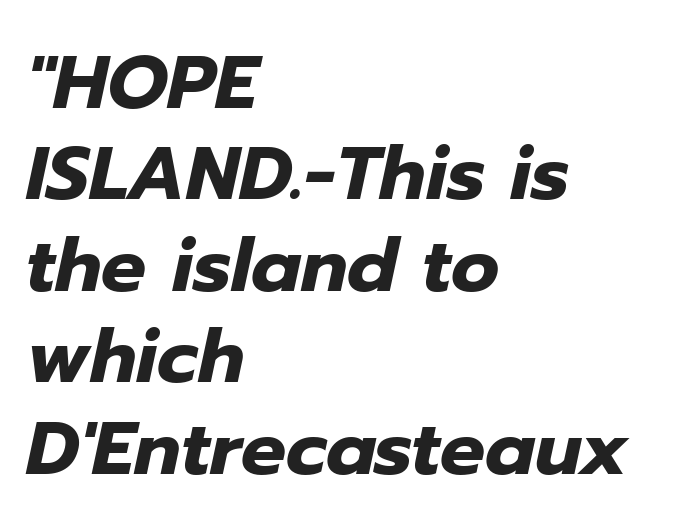
{"italic": "yes", "lean": "right", "slant_degrees": 12, "bold": "yes", "weight": "heavy", "width": "normal", "stroke_contrast": "low", "x_height": "medium", "monospaced": "no", "underline": "no", "align": "left", "line_spacing_ratio": 1.22, "letter_spacing": "normal", "letter_spacing_em": 0.0, "glyph_px": 75}
